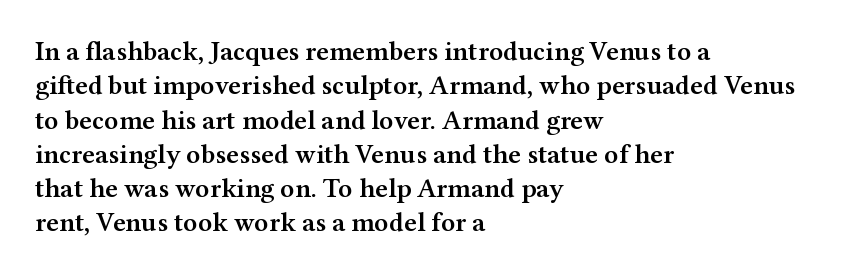
Q: Is the text bold? A: Semi-bold.
Q: Is the text italic (slanted)? A: No, it is upright.
Q: Is the text underlined? A: No.
Q: How is the paragraph aligned? A: Left-aligned.
Q: Is the spacing between letters normal or unusually wide? A: Normal.
Q: Is the spacing between lines tight, normal or loose? A: Normal.
